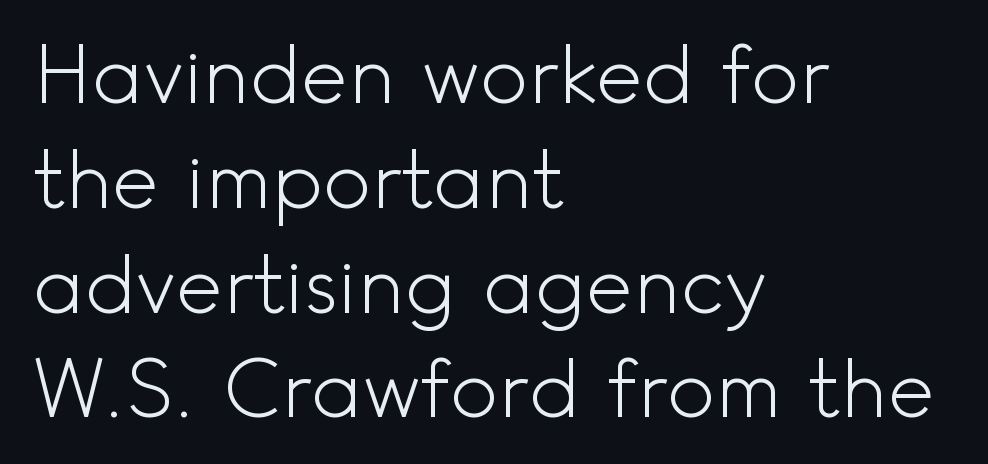
Nothing heavy about these letters — not bold at all. Observe the ordinary spacing: letters are neighbours, not strangers. To sum up the face: it is a sans, with no serifs. Upright lettering throughout. These lines stack with their left ends in a neat column.
